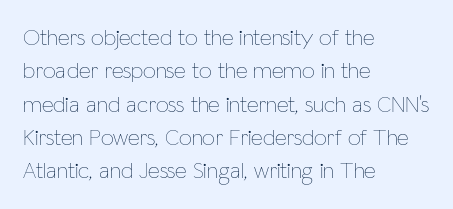
How would I describe the line gaps? Plain and ordinary. Just letters on the line, the space beneath them empty. Alignment: flush left. In terms of posture, this sample is upright.
